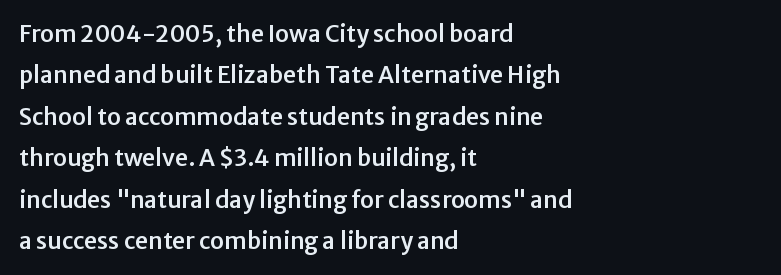
{"italic": "no", "underline": "no", "align": "left", "line_spacing_ratio": 1.8, "letter_spacing": "normal", "letter_spacing_em": 0.0, "glyph_px": 23}
